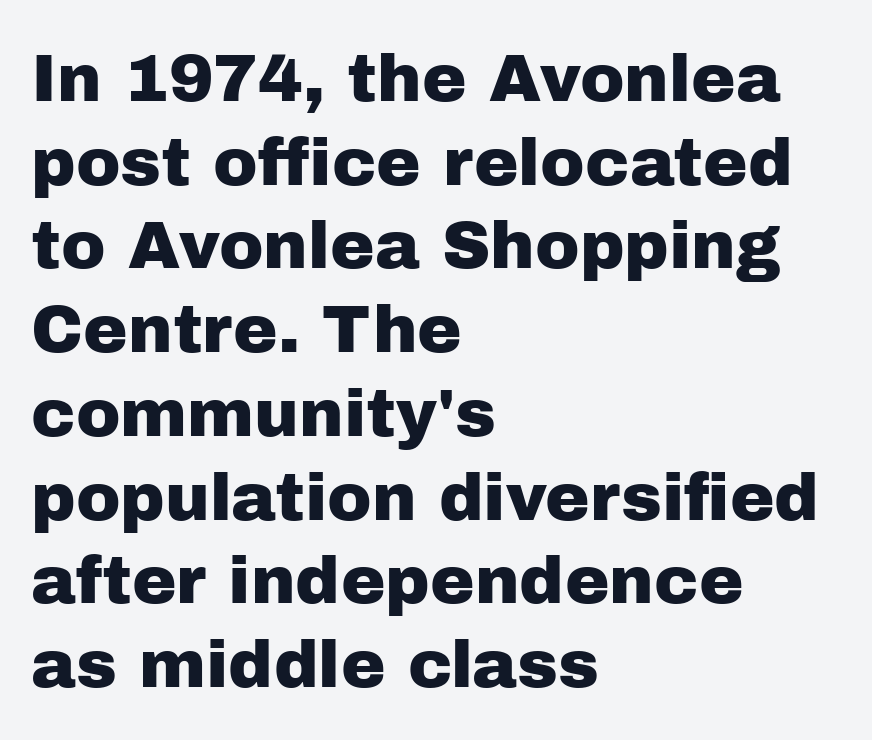
Q: Is the text italic (slanted)? A: No, it is upright.
Q: Is the typeface a serif or a sans-serif typeface? A: Sans-serif.
Q: Is the text underlined? A: No.
Q: How is the paragraph aligned? A: Left-aligned.
Q: Is the spacing between letters normal or unusually wide? A: Normal.
Q: Is the spacing between lines tight, normal or loose? A: Normal.
Q: Width (condensed, normal, or wide)? A: Normal.
Q: Stroke contrast? A: Low.
Q: x-height? A: Medium.
Q: Monospaced? A: No.
